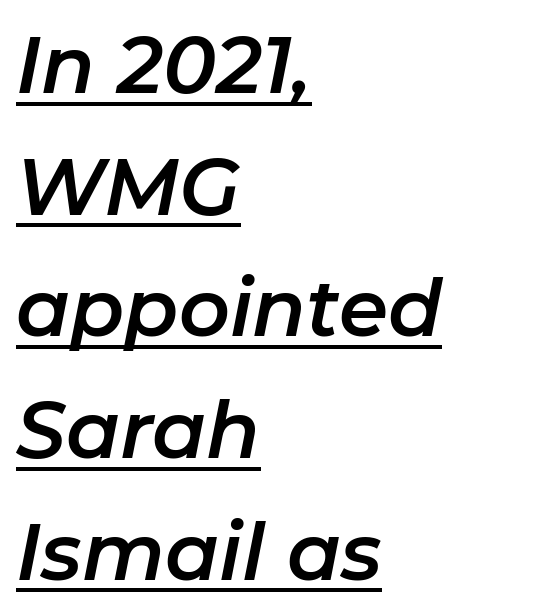
Q: Is the text italic (slanted)? A: Yes, it leans right by about 11 degrees.
Q: Is the text underlined? A: Yes.
Q: How is the paragraph aligned? A: Left-aligned.
Q: Is the spacing between letters normal or unusually wide? A: Normal.
Q: Is the spacing between lines tight, normal or loose? A: Normal.
Q: Width (condensed, normal, or wide)? A: Normal.
Q: Stroke contrast? A: Low.
Q: x-height? A: Medium.
Q: Monospaced? A: No.
